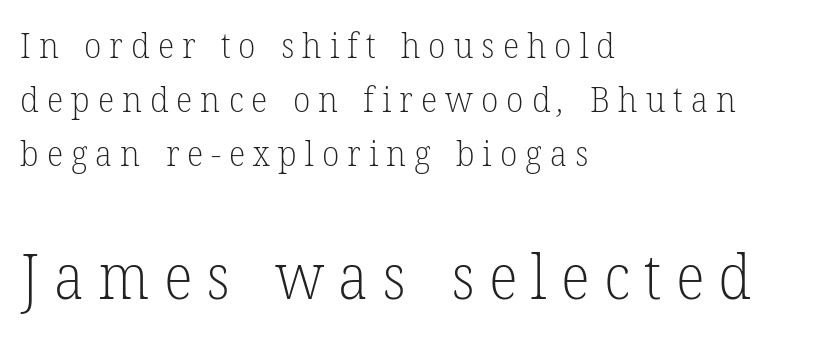
The weight would be labelled regular, book, light, or lighter still. A typesetter would call this proportional, since set widths differ per character. The specimen omits any rule beneath the text block's lines. Note: serifs present on the glyphs. The rendering inserts visible extra space after every character. If you measured baseline to baseline, you'd find a middling distance.
